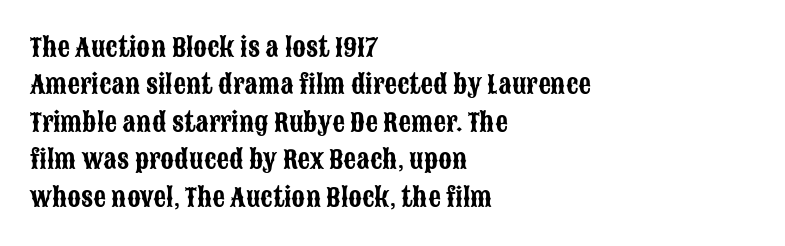
The rendering anchors every line to the left-hand side. The vertical gap from one line to the next is medium. The letterforms sit shoulder to shoulder at normal distance. Lines of text with bare space underneath. This is roman type, the default non-slanted kind.
